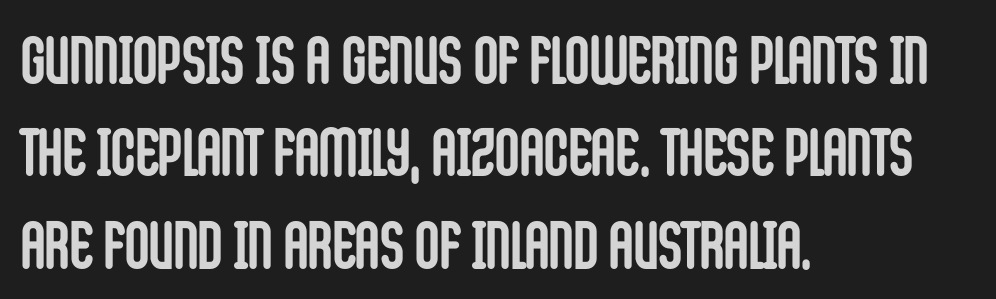
The image shows 67 px semibold, condensed sans-serif type, upright; set left-aligned, normal line spacing (1.38x), normal letter spacing, not underlined; low stroke contrast and a large x-height.
